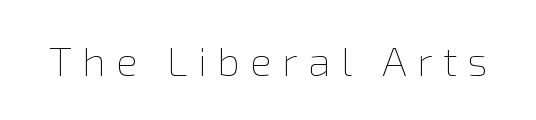
This sample has the flowing, uneven cadence of proportional lettering. A quiet, ordinary-to-light weight characterises the typeface. The face used here is rendered with a markedly widened letterfit. A bare baseline throughout the passage. The specimen reads as upright at a glance.
